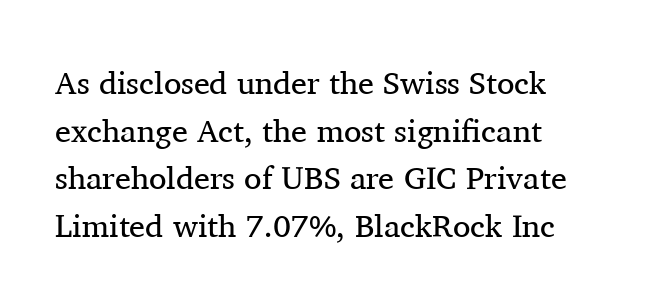
{"serif": "yes", "italic": "no", "bold": "no", "weight": "regular", "width": "normal", "stroke_contrast": "medium", "x_height": "medium", "monospaced": "no", "underline": "no", "line_spacing": "normal", "line_spacing_ratio": 1.49, "letter_spacing": "normal", "letter_spacing_em": 0.0, "glyph_px": 32}
